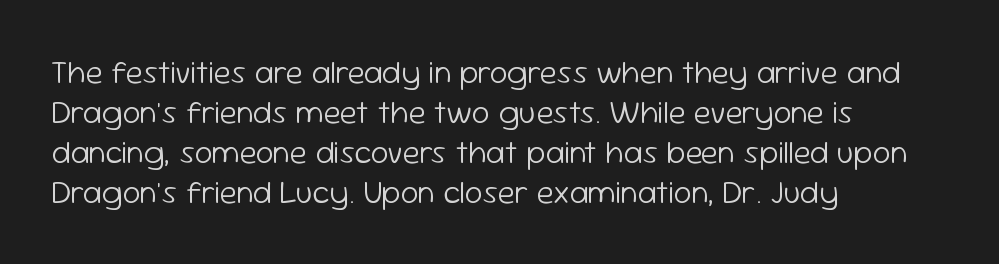
The image shows 32 px light sans-serif type, upright; set left-aligned, normal line spacing (1.25x), normal letter spacing, not underlined; low stroke contrast and a medium x-height.
